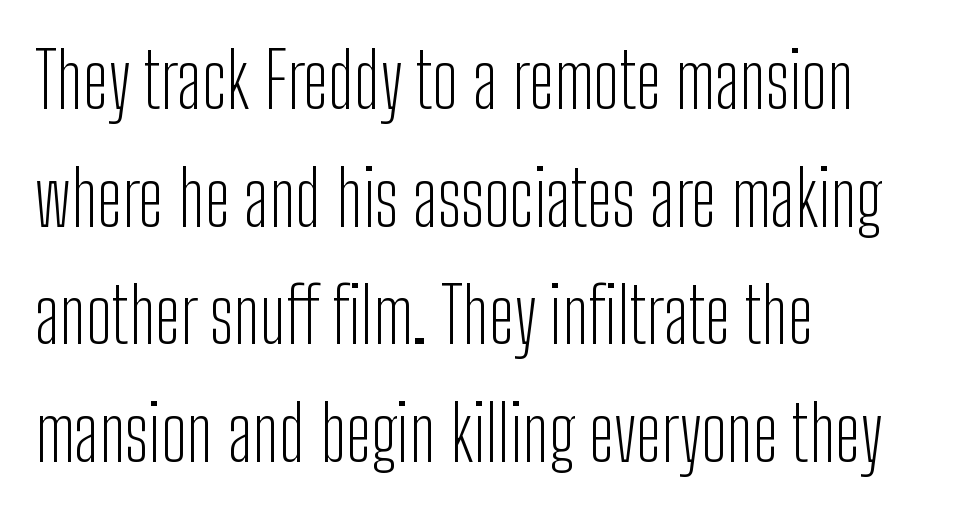
The image shows 75 px light, condensed sans-serif type, upright; set left-aligned, normal line spacing (1.57x), normal letter spacing, not underlined; low stroke contrast and a medium x-height.
